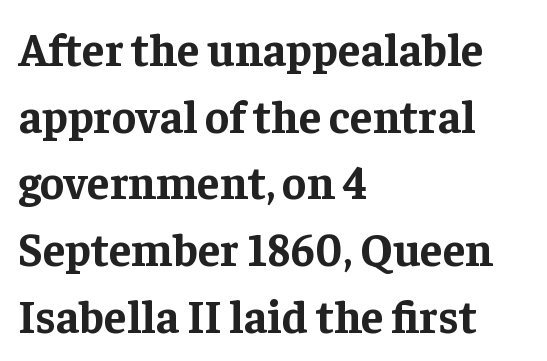
The image shows 46 px bold serif type, upright; set left-aligned, normal line spacing (1.45x), normal letter spacing, not underlined; low stroke contrast and a medium x-height.
